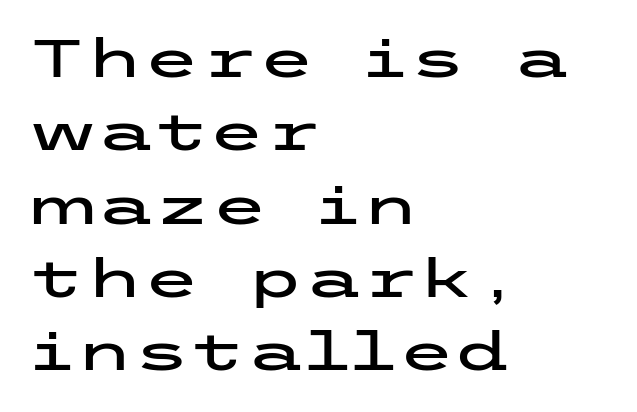
{"serif": "no", "italic": "no", "width": "wide", "stroke_contrast": "low", "x_height": "medium", "underline": "no", "align": "left", "line_spacing": "normal", "line_spacing_ratio": 1.41, "letter_spacing": "normal", "letter_spacing_em": 0.0, "glyph_px": 52}
